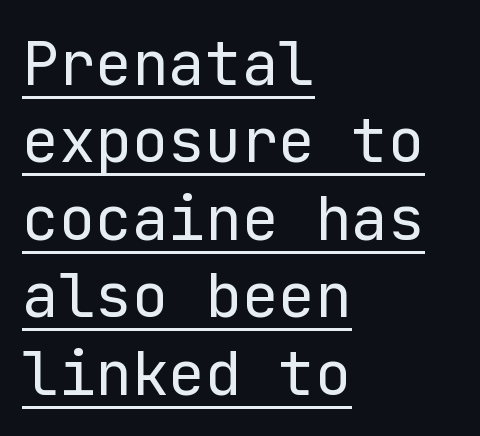
The image shows 61 px regular-weight sans-serif type, upright; set left-aligned, normal line spacing (1.27x), normal letter spacing, underlined; low stroke contrast and a medium x-height.
